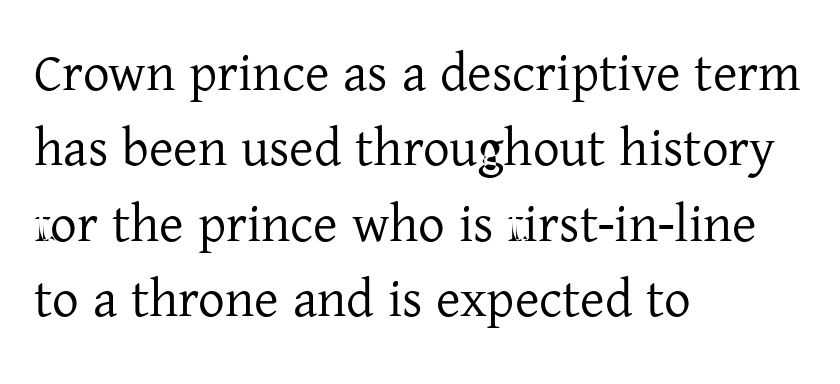
{"serif": "yes", "italic": "no", "bold": "no", "weight": "regular", "width": "normal", "stroke_contrast": "low", "x_height": "medium", "monospaced": "no", "underline": "no", "align": "left", "line_spacing": "normal", "line_spacing_ratio": 1.42, "letter_spacing": "normal", "letter_spacing_em": 0.0, "glyph_px": 53}
